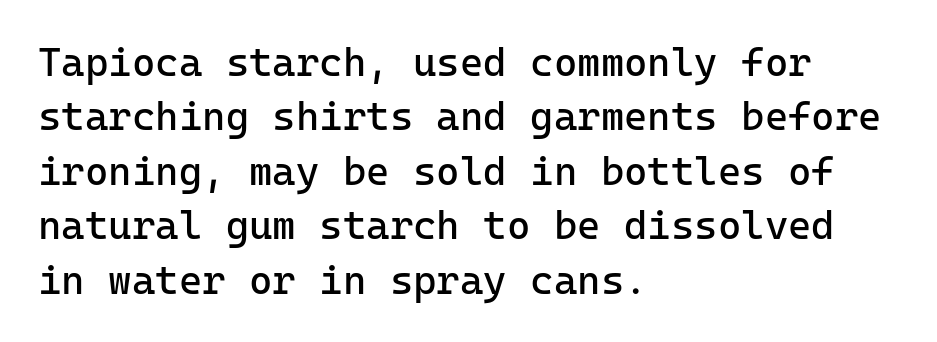
The image shows 40 px regular-weight sans-serif type, upright, monospaced; set left-aligned, normal line spacing (1.36x), normal letter spacing, not underlined; low stroke contrast and a medium x-height.
